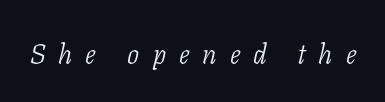
The image shows 27 px text type, italic (leaning right); set unusually wide letter spacing (+0.48 em), not underlined.
